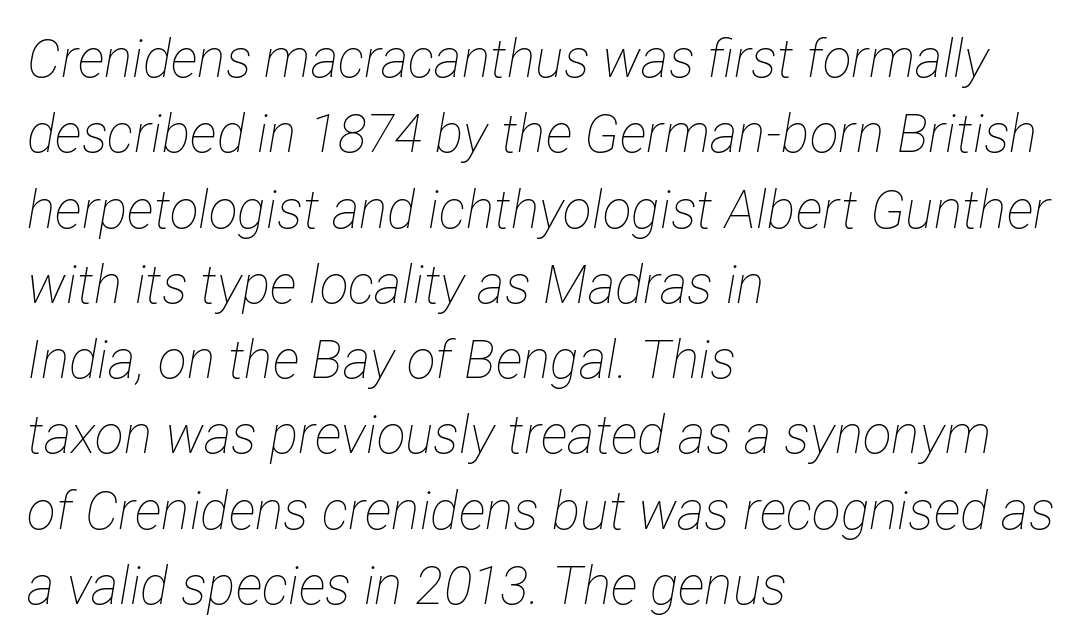
{"italic": "yes", "lean": "right", "slant_degrees": 12, "bold": "no", "weight": "thin", "width": "condensed", "stroke_contrast": "low", "x_height": "medium", "monospaced": "no", "underline": "no", "align": "left", "line_spacing": "normal", "line_spacing_ratio": 1.42, "letter_spacing": "normal", "letter_spacing_em": 0.0, "glyph_px": 53}
